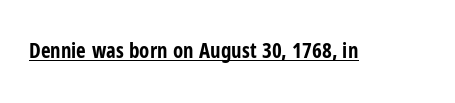
The image shows 21 px bold type, upright; set normal letter spacing, underlined.
